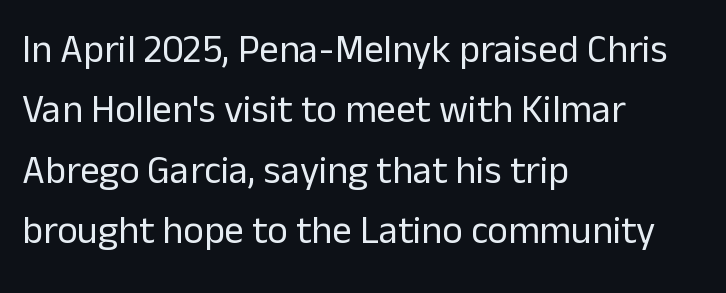
The image shows 39 px regular-weight sans-serif type, upright; set left-aligned, normal line spacing (1.55x), normal letter spacing, not underlined; low stroke contrast and a medium x-height.
